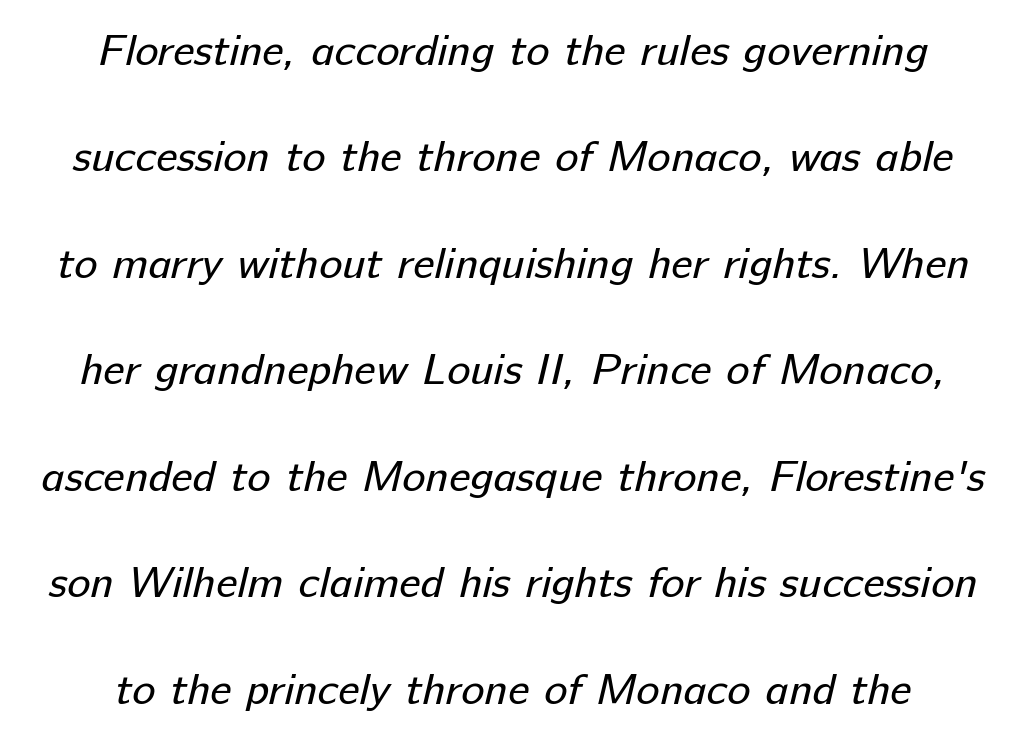
The image shows 44 px regular-weight sans-serif type; set loose line spacing (2.42x), normal letter spacing, not underlined; low stroke contrast and a medium x-height.
